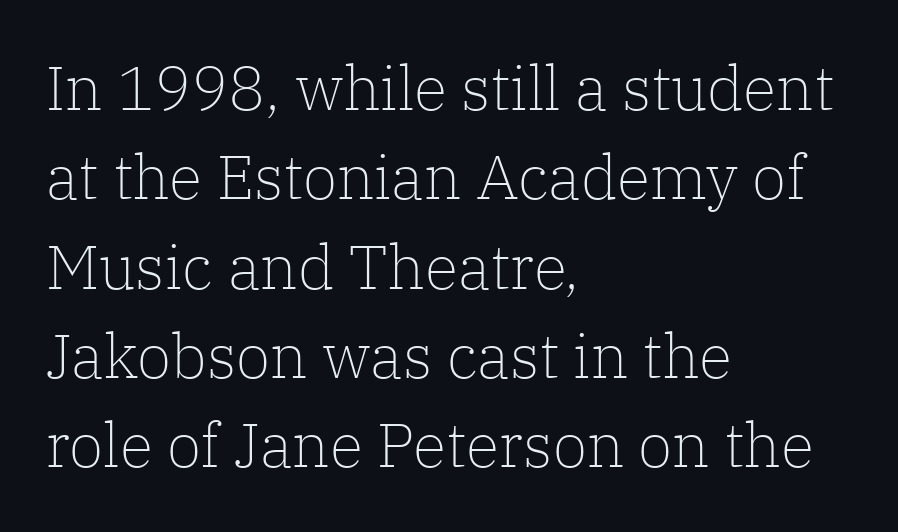
{"serif": "yes", "italic": "no", "bold": "no", "weight": "light", "width": "normal", "stroke_contrast": "low", "x_height": "medium", "monospaced": "no", "underline": "no", "align": "left", "line_spacing": "normal", "line_spacing_ratio": 1.44, "letter_spacing": "normal", "letter_spacing_em": 0.0, "glyph_px": 62}
